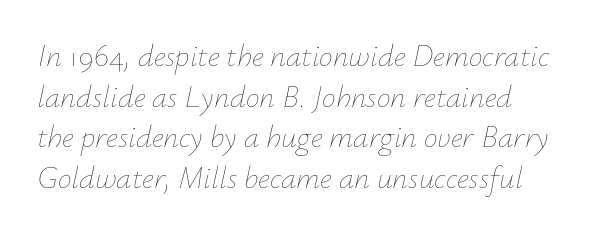
Q: Is the text bold? A: No.
Q: Is the text italic (slanted)? A: Yes, it leans right by about 12 degrees.
Q: Is the text underlined? A: No.
Q: Is the spacing between letters normal or unusually wide? A: Normal.
Q: Is the spacing between lines tight, normal or loose? A: Normal.
Q: Width (condensed, normal, or wide)? A: Normal.
Q: Stroke contrast? A: Low.
Q: x-height? A: Small.
Q: Monospaced? A: No.
